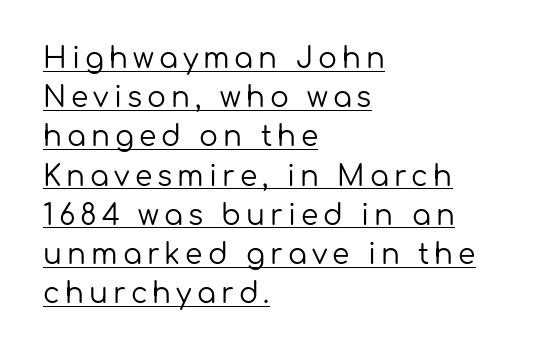
The image shows 28 px regular-weight sans-serif type, upright; set left-aligned, normal line spacing (1.4x), underlined; low stroke contrast and a medium x-height.
